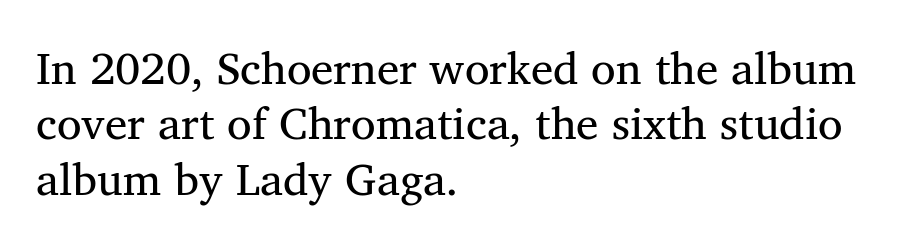
{"serif": "yes", "italic": "no", "bold": "no", "weight": "regular", "width": "normal", "stroke_contrast": "medium", "x_height": "medium", "monospaced": "no", "underline": "no", "align": "left", "line_spacing_ratio": 1.23, "letter_spacing": "normal", "letter_spacing_em": 0.0, "glyph_px": 45}
